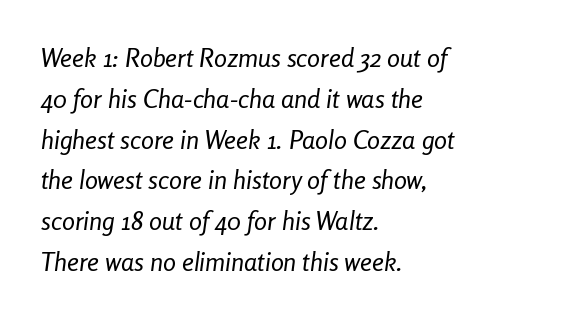
Q: Is the text bold? A: No.
Q: Is the text italic (slanted)? A: Yes, it leans right by about 8 degrees.
Q: Is the text underlined? A: No.
Q: How is the paragraph aligned? A: Left-aligned.
Q: Is the spacing between letters normal or unusually wide? A: Normal.
Q: Is the spacing between lines tight, normal or loose? A: Normal.
